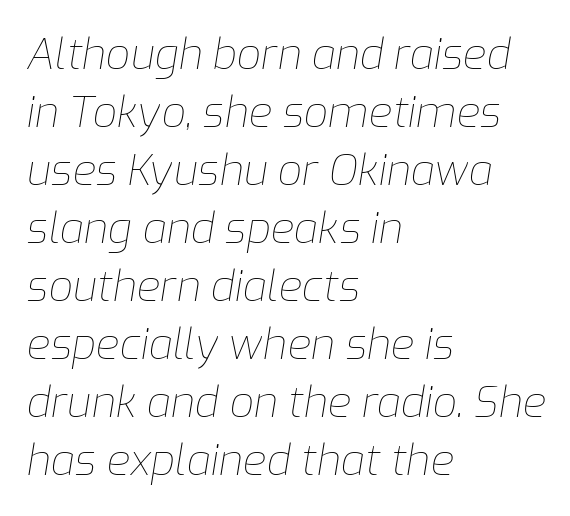
The image shows 43 px thin type, italic (leaning right); set left-aligned, normal line spacing (1.35x), normal letter spacing, not underlined; low stroke contrast and a medium x-height.
